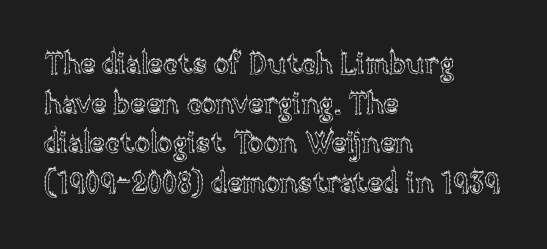
The face used here is proportionally spaced, like ordinary book or web type. Check under the words: just untouched page. Line starts are locked; line ends wander. Quick note: not italic, upright. Regarding leading, the lines here are spaced in the standard way. Inter-character spacing is left at the font's built-in metrics.
